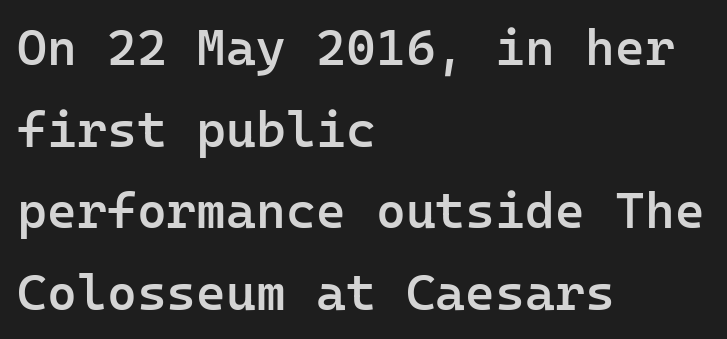
The image shows 51 px semibold sans-serif type, upright, monospaced; set left-aligned, normal line spacing (1.6x), normal letter spacing, not underlined; low stroke contrast and a medium x-height.
